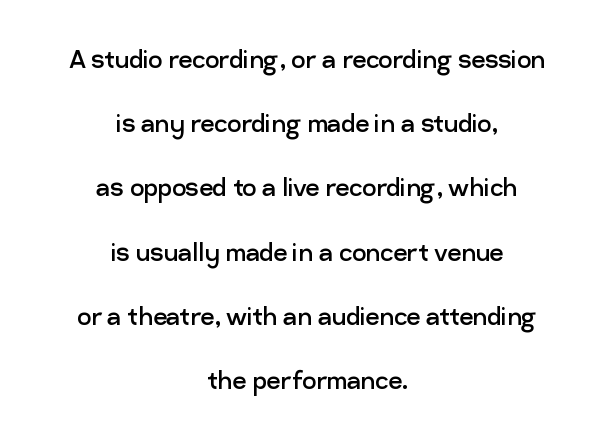
{"serif": "no", "italic": "no", "bold": "no", "weight": "regular", "width": "normal", "stroke_contrast": "low", "x_height": "medium", "monospaced": "no", "underline": "no", "align": "center", "line_spacing": "loose", "line_spacing_ratio": 2.07, "letter_spacing": "normal", "letter_spacing_em": 0.0, "glyph_px": 31}
